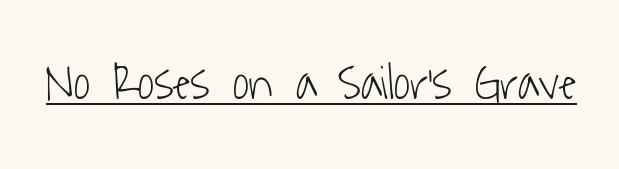
The image shows 50 px light, condensed sans-serif type; set normal letter spacing, underlined; low stroke contrast and a medium x-height.
